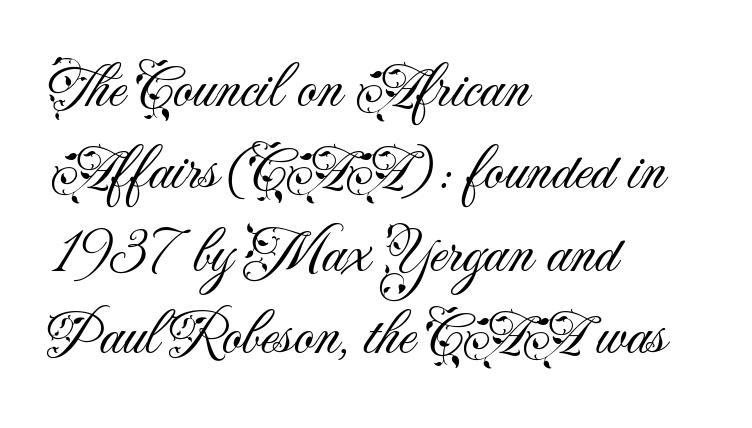
Q: Is the text bold? A: No.
Q: Is the text italic (slanted)? A: Yes.
Q: Is the typeface a serif or a sans-serif typeface? A: Sans-serif.
Q: Is the text underlined? A: No.
Q: How is the paragraph aligned? A: Left-aligned.
Q: Is the spacing between letters normal or unusually wide? A: Normal.
Q: Is the spacing between lines tight, normal or loose? A: Normal.
Q: Width (condensed, normal, or wide)? A: Normal.
Q: Stroke contrast? A: Medium.
Q: x-height? A: Small.
Q: Monospaced? A: No.
